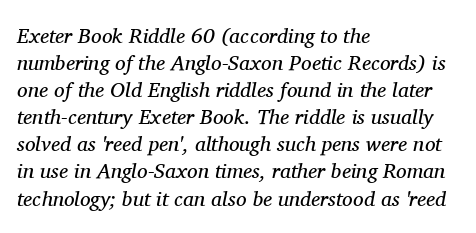
Teacher's note: observe the even left margin — that is flush-left alignment. Stroke mass is kept to a normal reading level or below. The lines sit at an ordinary, default distance from one another. The face used here is rendered with its standard letterfit. Unmarked baselines from the first word to the last.
